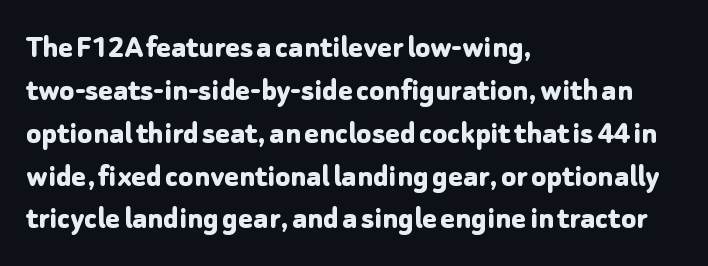
The image shows 34 px bold sans-serif type, upright; set left-aligned, normal line spacing (1.26x), normal letter spacing, not underlined; low stroke contrast and a medium x-height.
